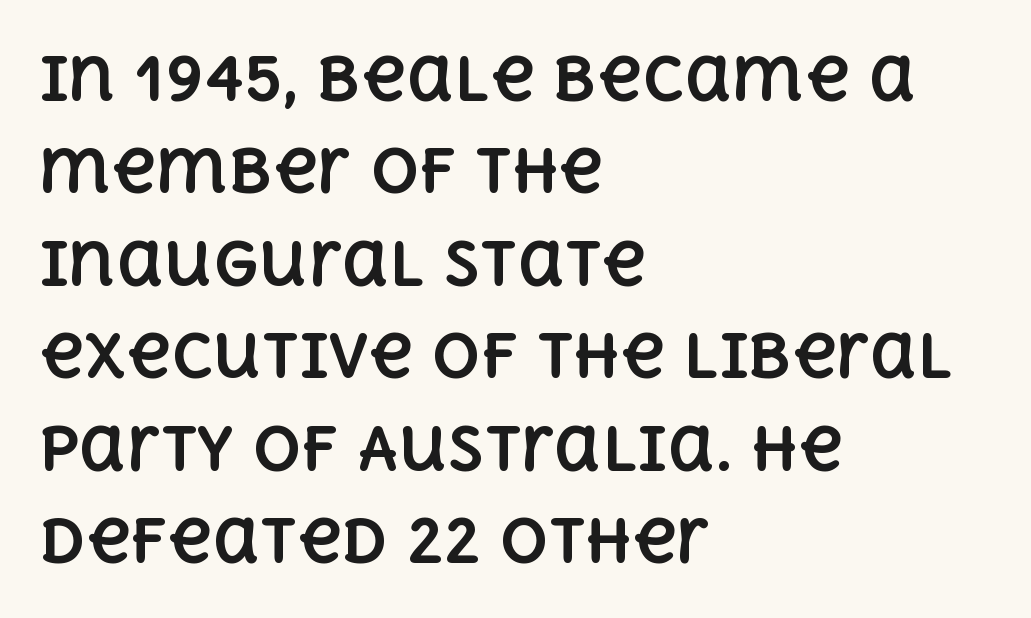
{"italic": "no", "bold": "yes", "weight": "bold", "width": "normal", "x_height": "large", "monospaced": "no", "underline": "no", "align": "left", "line_spacing": "normal", "line_spacing_ratio": 1.54, "letter_spacing": "normal", "letter_spacing_em": 0.0, "glyph_px": 60}
